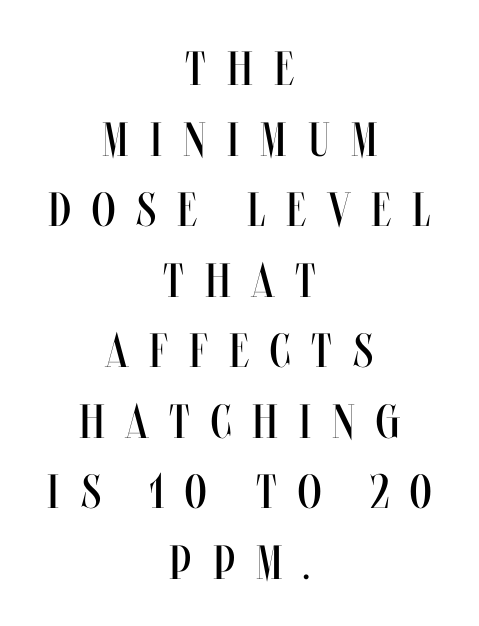
The image shows 48 px regular-weight, condensed type, upright; set centered, normal line spacing (1.47x), unusually wide letter spacing (+0.44 em), not underlined; medium stroke contrast and a large x-height.
